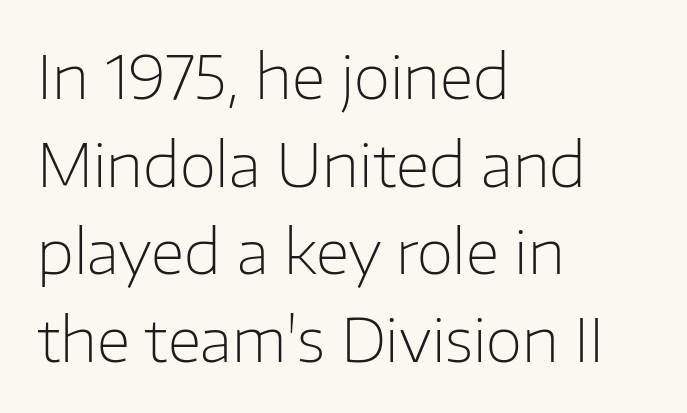
{"serif": "no", "italic": "no", "bold": "no", "weight": "light", "width": "normal", "stroke_contrast": "low", "x_height": "medium", "monospaced": "no", "underline": "no", "align": "left", "line_spacing": "normal", "line_spacing_ratio": 1.46, "letter_spacing": "normal", "letter_spacing_em": 0.0, "glyph_px": 60}
